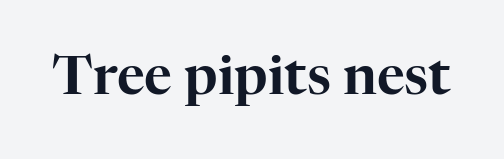
The image shows 54 px serif type, upright; set normal letter spacing, not underlined; high stroke contrast and a medium x-height.
